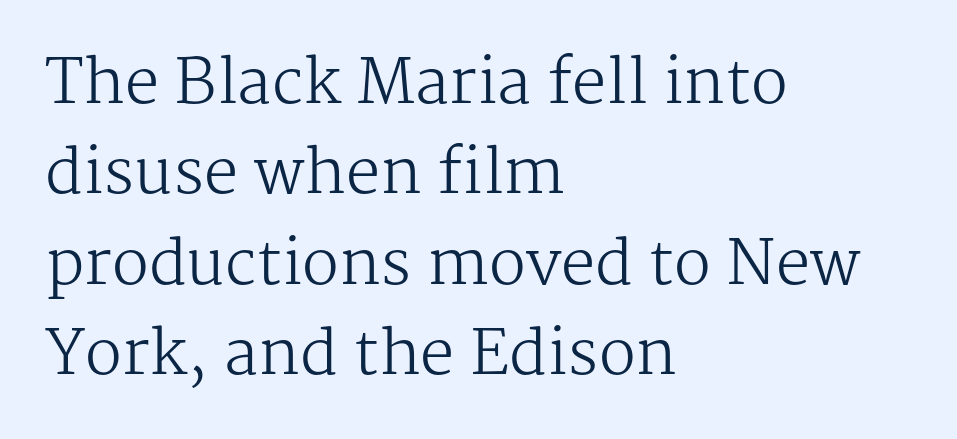
The image shows 61 px regular-weight serif type, upright; set left-aligned, normal line spacing (1.48x), normal letter spacing, not underlined; medium stroke contrast and a medium x-height.
